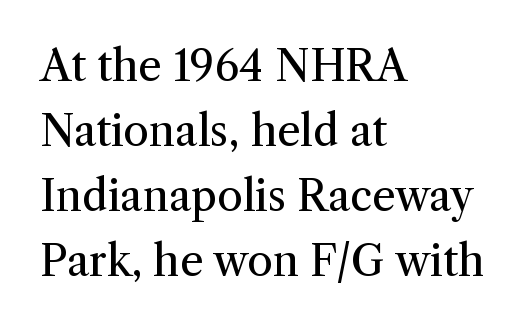
{"serif": "yes", "italic": "no", "bold": "no", "weight": "regular", "width": "normal", "stroke_contrast": "medium", "x_height": "medium", "monospaced": "no", "underline": "no", "align": "left", "line_spacing": "normal", "line_spacing_ratio": 1.55, "letter_spacing": "normal", "letter_spacing_em": 0.0, "glyph_px": 42}
